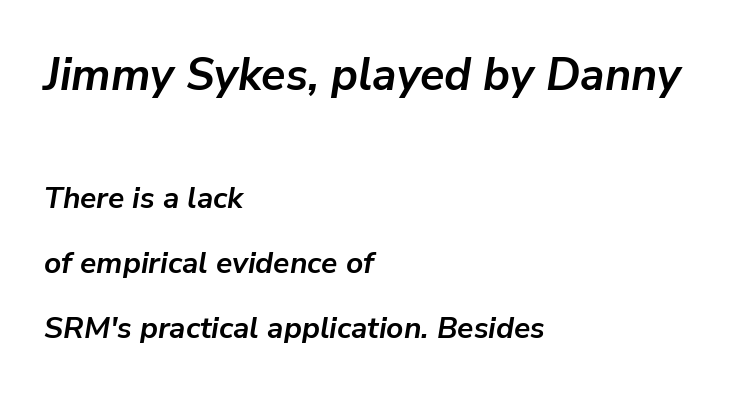
The image shows 45 px semibold type, italic (leaning right); set left-aligned, loose line spacing (2.16x), normal letter spacing, not underlined; the first (top) block is 1.5x larger; low stroke contrast and a medium x-height.
